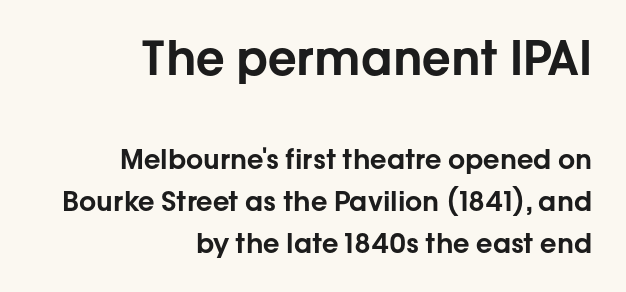
Q: Is the text italic (slanted)? A: No, it is upright.
Q: Is the typeface a serif or a sans-serif typeface? A: Sans-serif.
Q: Is the text underlined? A: No.
Q: How is the paragraph aligned? A: Right-aligned.
Q: Is the spacing between letters normal or unusually wide? A: Normal.
Q: Is the spacing between lines tight, normal or loose? A: Normal.
Q: Which block of text is set in a larger size, the first (top) or the second (bottom)? A: The first (top) one.
Q: Width (condensed, normal, or wide)? A: Normal.
Q: Stroke contrast? A: Low.
Q: x-height? A: Medium.
Q: Monospaced? A: No.
